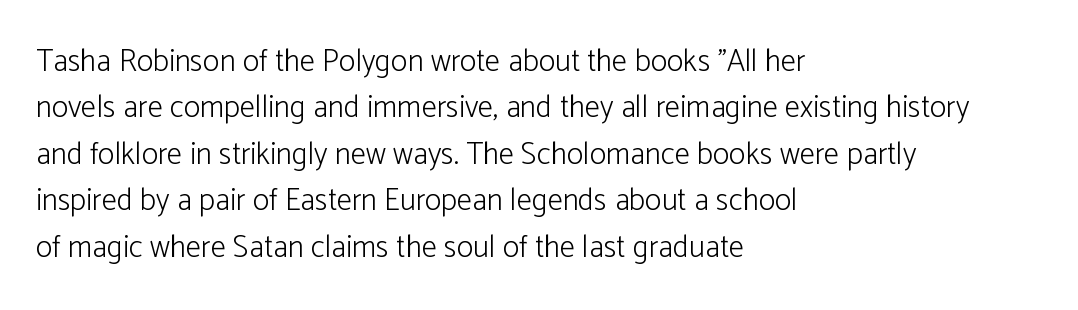
{"serif": "no", "italic": "no", "bold": "no", "weight": "light", "width": "normal", "stroke_contrast": "low", "x_height": "medium", "monospaced": "no", "underline": "no", "align": "left", "line_spacing": "normal", "line_spacing_ratio": 1.5, "letter_spacing": "normal", "letter_spacing_em": 0.0, "glyph_px": 31}
